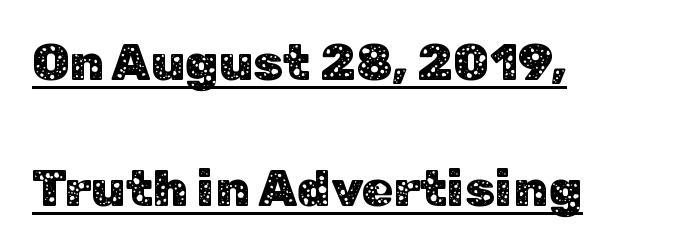
The image shows 51 px sans-serif type, upright; set left-aligned, loose line spacing (2.48x), normal letter spacing, underlined; low stroke contrast and a medium x-height.
